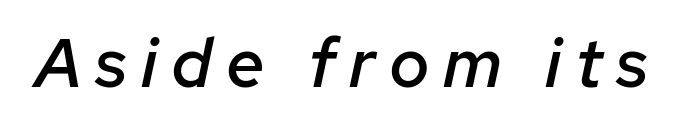
{"italic": "yes", "lean": "right", "slant_degrees": 12, "bold": "semi", "weight": "semibold", "width": "normal", "stroke_contrast": "low", "x_height": "medium", "monospaced": "no", "underline": "no", "letter_spacing": "wide", "letter_spacing_em": 0.2, "glyph_px": 69}
